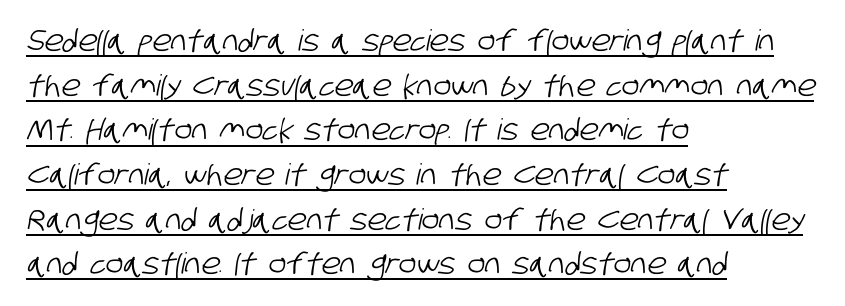
Casual observation: everything's shoved over to the left. Horizontal bands of white between lines are of average thickness. Regarding serifs, this sample does without them. You could not count columns in this text — the font is proportionally spaced. Looks like someone drew a line under every word here.
